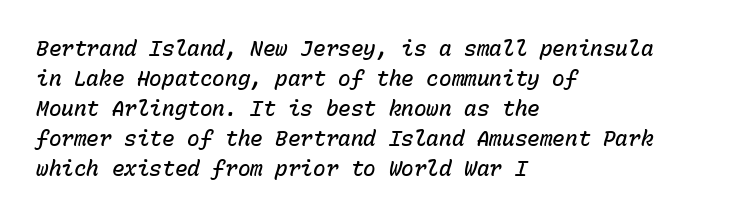
The image shows 21 px text type, italic (leaning right); set left-aligned, normal line spacing (1.43x), normal letter spacing, not underlined.
